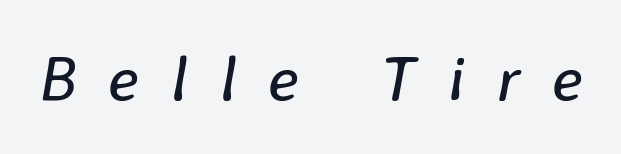
The image shows 64 px regular-weight type, italic (leaning right); set unusually wide letter spacing (+0.49 em), not underlined; low stroke contrast and a medium x-height.
